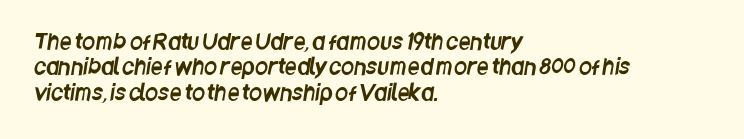
The image shows 21 px text type; set left-aligned, line spacing 1.21x, normal letter spacing, not underlined.
